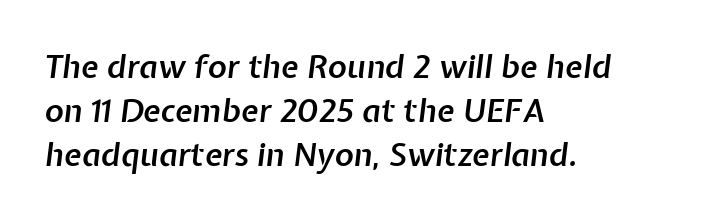
Q: Is the text bold? A: Semi-bold.
Q: Is the text italic (slanted)? A: Yes, it leans right by about 7 degrees.
Q: Is the text underlined? A: No.
Q: How is the paragraph aligned? A: Left-aligned.
Q: Is the spacing between letters normal or unusually wide? A: Normal.
Q: Is the spacing between lines tight, normal or loose? A: Normal.
Q: Width (condensed, normal, or wide)? A: Normal.
Q: Stroke contrast? A: Low.
Q: x-height? A: Medium.
Q: Monospaced? A: No.
